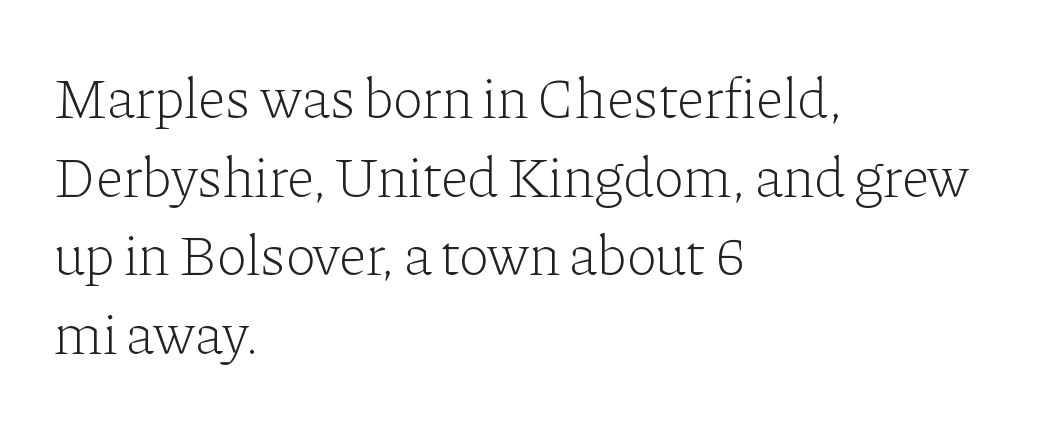
The characters display serif detailing at their extremities. The weight would be labelled regular, book, light, or lighter still. The passage shown stacks its lines at a standard gap. The face used here is proportionally spaced, like ordinary book or web type. In CSS terms this would be text-align: left. Decoration check: the copy has no underline.
